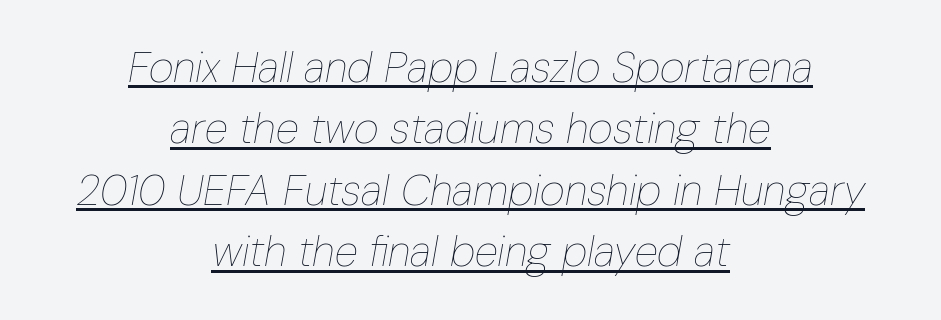
The image shows 43 px thin, condensed type, italic (leaning right); set centered, normal line spacing (1.43x), normal letter spacing, underlined; low stroke contrast and a medium x-height.
